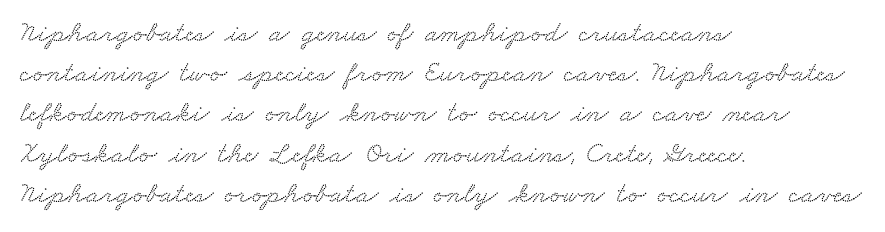
Q: Is the text underlined? A: No.
Q: How is the paragraph aligned? A: Left-aligned.
Q: Is the spacing between letters normal or unusually wide? A: Normal.
Q: Is the spacing between lines tight, normal or loose? A: Normal.
Q: Width (condensed, normal, or wide)? A: Wide.
Q: Stroke contrast? A: Low.
Q: x-height? A: Small.
Q: Monospaced? A: No.
